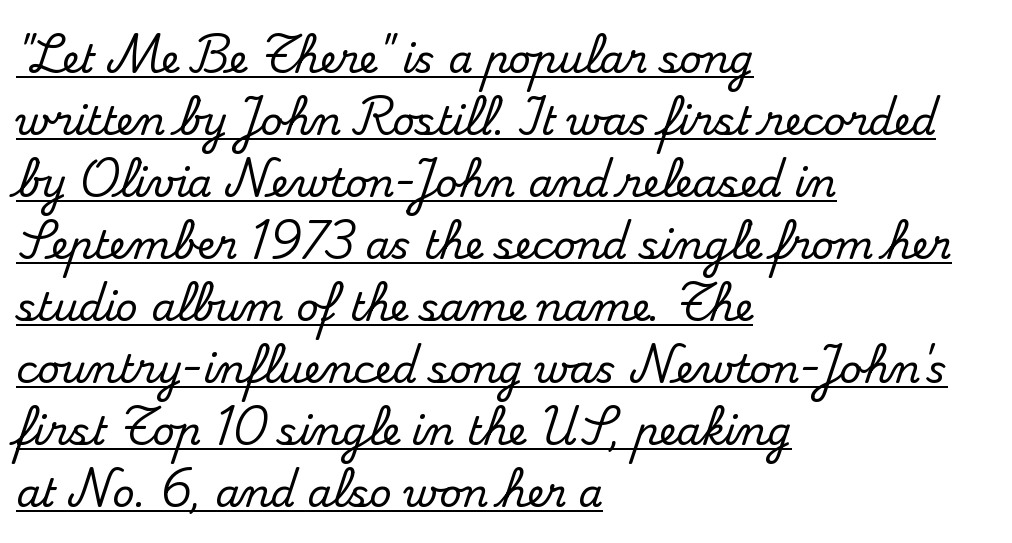
Reading down the column, the eye jumps a familiar distance to each next line. Layout note: lines flush left. The rendered words wear a rule along their underside. The face used here is proportionally spaced, like ordinary book or web type. Words appear dense and cohesive because spacing is normal.
